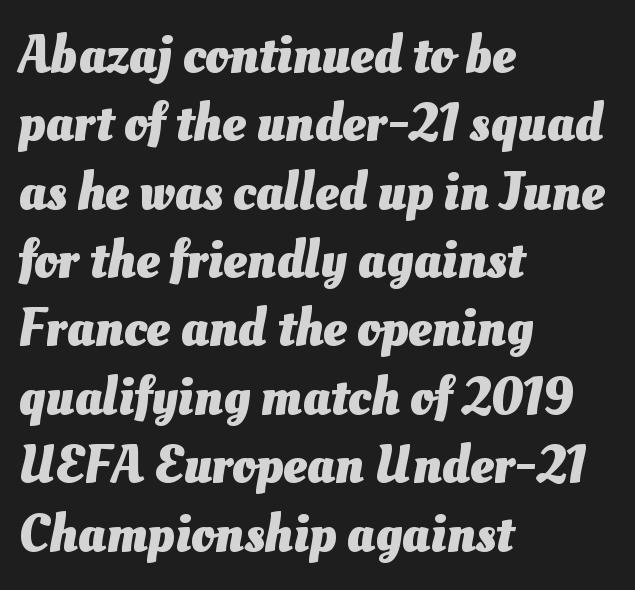
The characters look thick and weighty, a clear bold. Anything drawn beneath the words? Only blank space. If you drew a ruler down the left edge, every line would touch it. In terms of leading, this rendering sits right in the middle.
